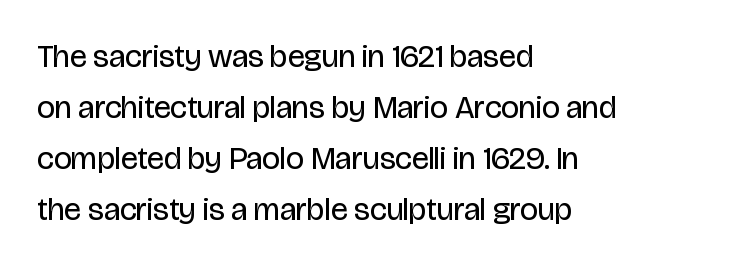
To sum up the face: it is a sans, with no serifs. Does extra space separate the letters? No, they use regular spacing. Which margin do the lines hug? The left one — the right edge is uneven. This reads as an unemphasized weight, regular at the heaviest.
